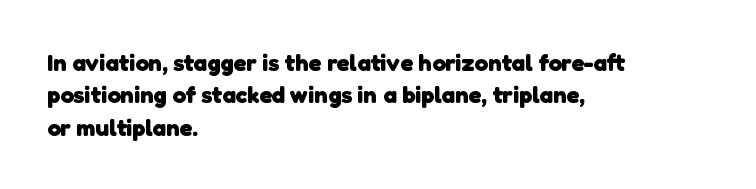
The image shows 24 px bold type; set left-aligned, normal line spacing (1.35x), normal letter spacing, not underlined.
